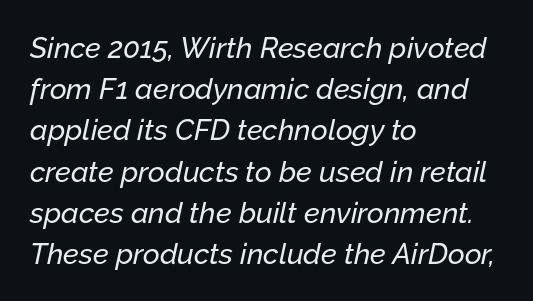
{"italic": "yes", "lean": "right", "slant_degrees": 12, "width": "normal", "stroke_contrast": "low", "x_height": "medium", "monospaced": "no", "underline": "no", "align": "left", "line_spacing": "normal", "line_spacing_ratio": 1.42, "letter_spacing": "normal", "letter_spacing_em": 0.0, "glyph_px": 29}
